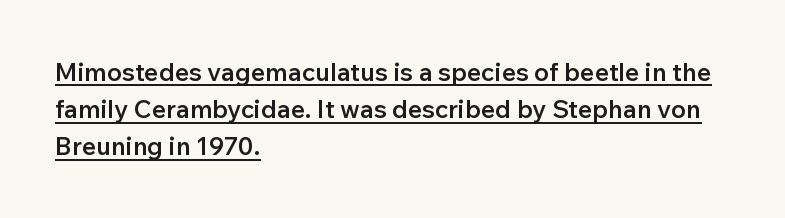
Q: Is the text bold? A: Semi-bold.
Q: Is the text italic (slanted)? A: No, it is upright.
Q: Is the text underlined? A: Yes.
Q: How is the paragraph aligned? A: Left-aligned.
Q: Is the spacing between letters normal or unusually wide? A: Normal.
Q: Is the spacing between lines tight, normal or loose? A: Normal.
